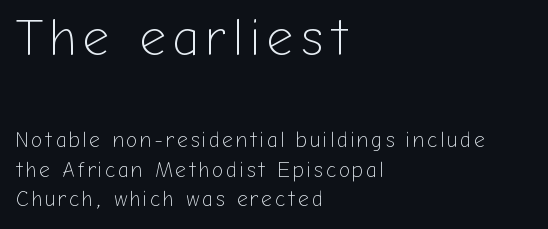
Q: Is the text bold? A: No.
Q: Is the text italic (slanted)? A: No, it is upright.
Q: Is the typeface a serif or a sans-serif typeface? A: Sans-serif.
Q: Is the text underlined? A: No.
Q: How is the paragraph aligned? A: Left-aligned.
Q: Is the spacing between lines tight, normal or loose? A: Normal.
Q: Which block of text is set in a larger size, the first (top) or the second (bottom)? A: The first (top) one.
Q: Width (condensed, normal, or wide)? A: Normal.
Q: Stroke contrast? A: Low.
Q: x-height? A: Medium.
Q: Monospaced? A: No.
